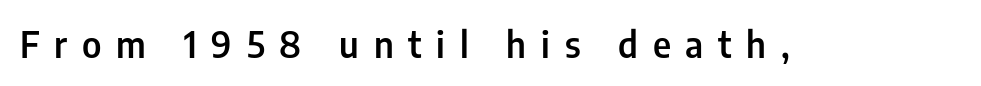
The image shows 36 px semibold, condensed sans-serif type, upright; set unusually wide letter spacing (+0.41 em), not underlined; low stroke contrast and a medium x-height.
